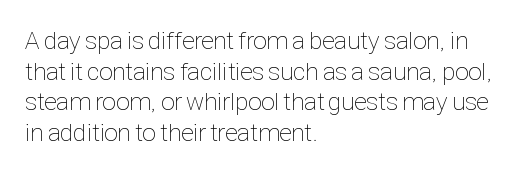
Q: Is the text bold? A: No.
Q: Is the text italic (slanted)? A: No, it is upright.
Q: Is the text underlined? A: No.
Q: How is the paragraph aligned? A: Left-aligned.
Q: Is the spacing between letters normal or unusually wide? A: Normal.
